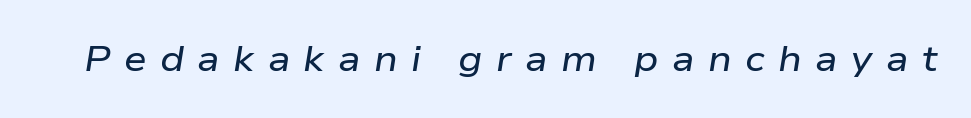
Q: Is the text italic (slanted)? A: Yes, it leans right by about 9 degrees.
Q: Is the text underlined? A: No.
Q: Is the spacing between letters normal or unusually wide? A: Unusually wide.
Q: Width (condensed, normal, or wide)? A: Wide.
Q: Stroke contrast? A: Low.
Q: x-height? A: Medium.
Q: Monospaced? A: No.
